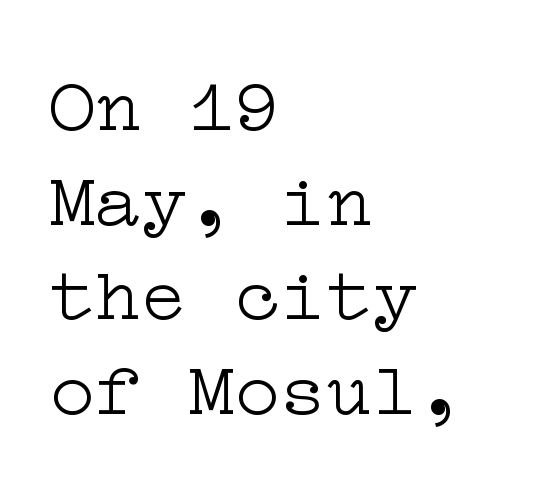
{"serif": "yes", "italic": "no", "bold": "no", "weight": "light", "width": "wide", "stroke_contrast": "low", "x_height": "medium", "underline": "no", "align": "left", "line_spacing_ratio": 1.23, "letter_spacing": "normal", "letter_spacing_em": 0.0, "glyph_px": 77}
